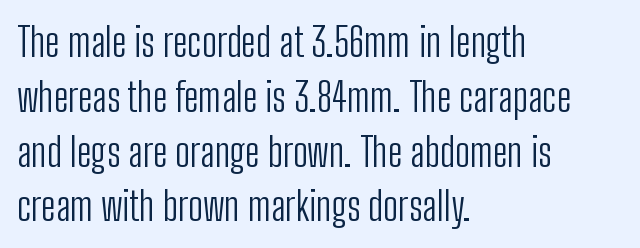
The image shows 40 px light, condensed sans-serif type, upright; set left-aligned, normal line spacing (1.37x), normal letter spacing, not underlined; low stroke contrast and a medium x-height.
